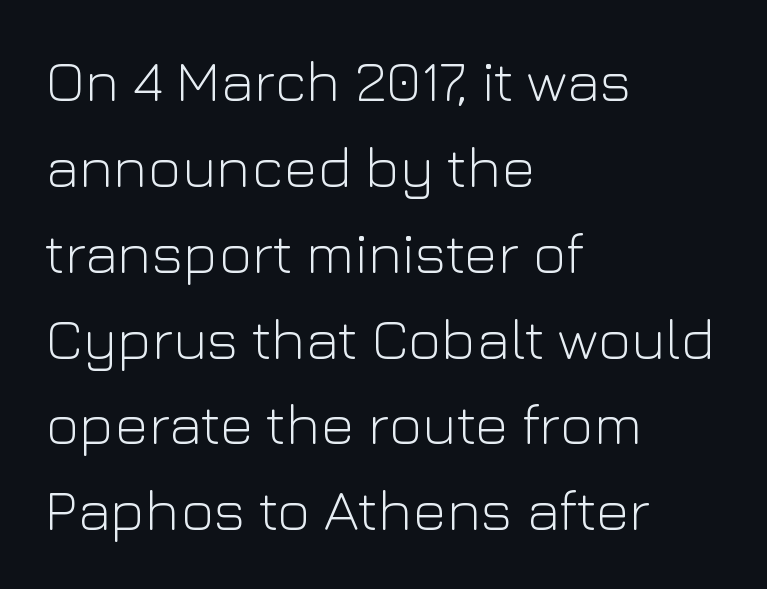
Q: Is the text bold? A: No.
Q: Is the text italic (slanted)? A: No, it is upright.
Q: Is the typeface a serif or a sans-serif typeface? A: Sans-serif.
Q: Is the text underlined? A: No.
Q: How is the paragraph aligned? A: Left-aligned.
Q: Is the spacing between letters normal or unusually wide? A: Normal.
Q: Is the spacing between lines tight, normal or loose? A: Normal.
Q: Width (condensed, normal, or wide)? A: Normal.
Q: Stroke contrast? A: Low.
Q: x-height? A: Medium.
Q: Monospaced? A: No.
